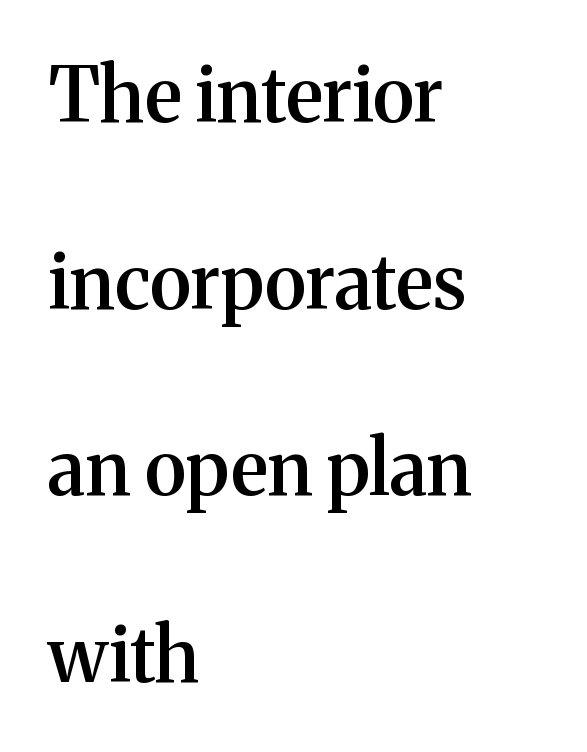
The typeface chosen for these lines features serifs. Here the designer chose a conventional face with non-uniform glyph widths. Compared with an ordinary text face, these strokes are moderately heavier — a semibold. Descenders are the only things crossing below the line. You could call the tracking neutral — neither tight nor loose.
